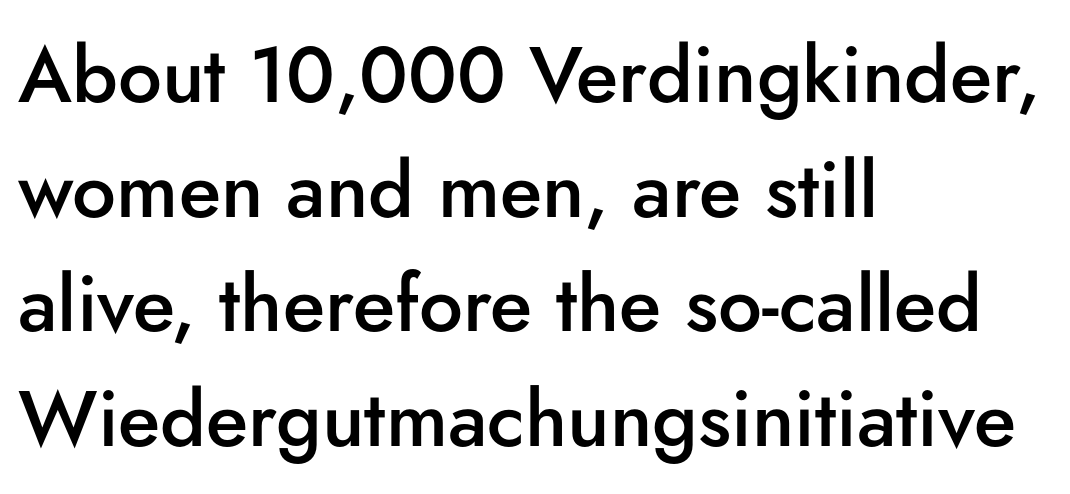
The image shows 78 px semibold sans-serif type, upright; set left-aligned, normal line spacing (1.47x), normal letter spacing, not underlined; low stroke contrast and a small x-height.
